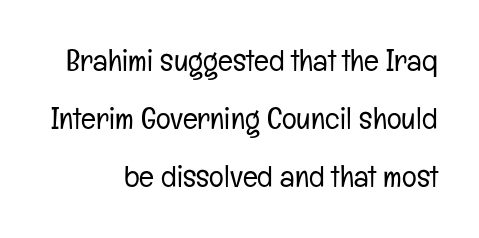
The image shows 31 px light, condensed sans-serif type, upright; set line spacing 1.87x, normal letter spacing, not underlined; low stroke contrast and a medium x-height.
